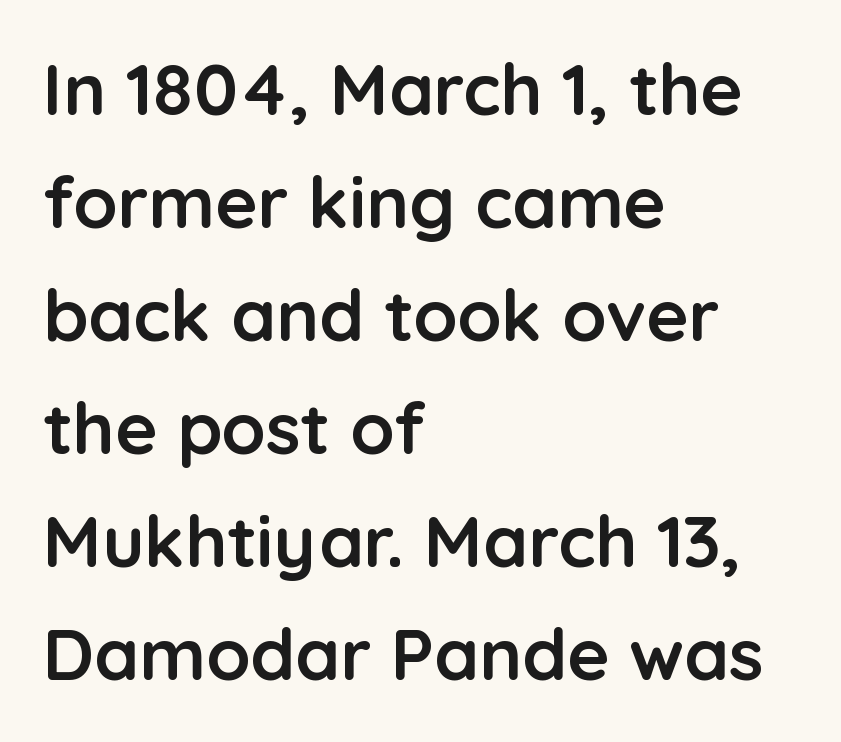
Q: Is the text bold? A: Yes.
Q: Is the text italic (slanted)? A: No, it is upright.
Q: Is the typeface a serif or a sans-serif typeface? A: Sans-serif.
Q: Is the text underlined? A: No.
Q: How is the paragraph aligned? A: Left-aligned.
Q: Is the spacing between letters normal or unusually wide? A: Normal.
Q: Is the spacing between lines tight, normal or loose? A: Normal.
Q: Width (condensed, normal, or wide)? A: Normal.
Q: Stroke contrast? A: Low.
Q: x-height? A: Medium.
Q: Monospaced? A: No.
